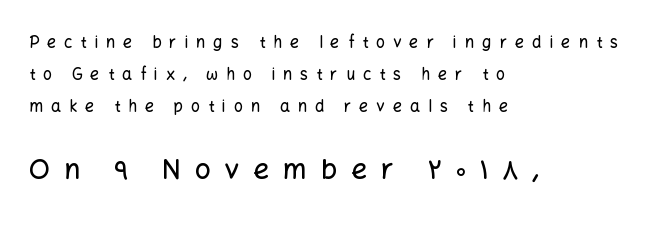
Q: Is the text italic (slanted)? A: No, it is upright.
Q: Is the typeface a serif or a sans-serif typeface? A: Sans-serif.
Q: Is the text underlined? A: No.
Q: How is the paragraph aligned? A: Left-aligned.
Q: Is the spacing between letters normal or unusually wide? A: Unusually wide.
Q: Is the spacing between lines tight, normal or loose? A: Loose.
Q: Which block of text is set in a larger size, the first (top) or the second (bottom)? A: The second (bottom) one.
Q: Width (condensed, normal, or wide)? A: Normal.
Q: Stroke contrast? A: Low.
Q: x-height? A: Medium.
Q: Monospaced? A: No.
